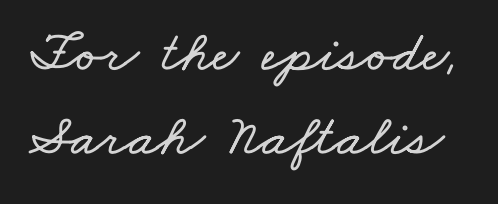
Q: Is the text underlined? A: No.
Q: Is the spacing between letters normal or unusually wide? A: Normal.
Q: Is the spacing between lines tight, normal or loose? A: Normal.
Q: Width (condensed, normal, or wide)? A: Wide.
Q: Stroke contrast? A: Low.
Q: x-height? A: Small.
Q: Monospaced? A: No.
